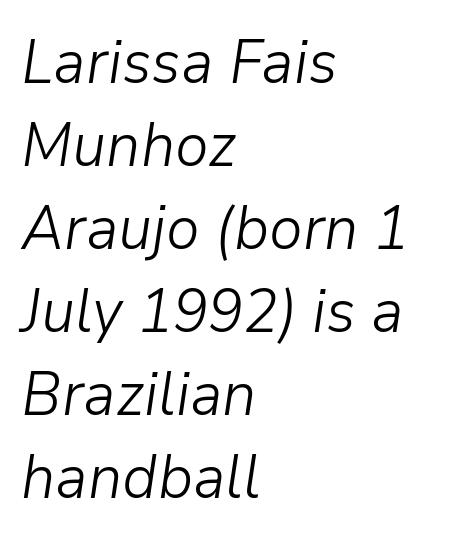
Q: Is the text bold? A: No.
Q: Is the text italic (slanted)? A: Yes, it leans right by about 9 degrees.
Q: Is the text underlined? A: No.
Q: How is the paragraph aligned? A: Left-aligned.
Q: Is the spacing between letters normal or unusually wide? A: Normal.
Q: Is the spacing between lines tight, normal or loose? A: Normal.
Q: Width (condensed, normal, or wide)? A: Normal.
Q: Stroke contrast? A: Low.
Q: x-height? A: Medium.
Q: Monospaced? A: No.
